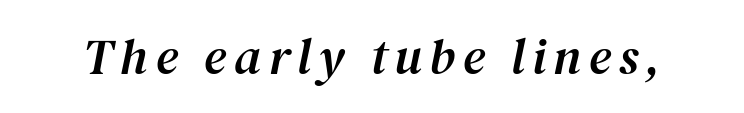
{"serif": "yes", "italic": "yes", "lean": "right", "slant_degrees": 12, "width": "normal", "stroke_contrast": "medium", "x_height": "medium", "monospaced": "no", "underline": "no", "glyph_px": 50}
